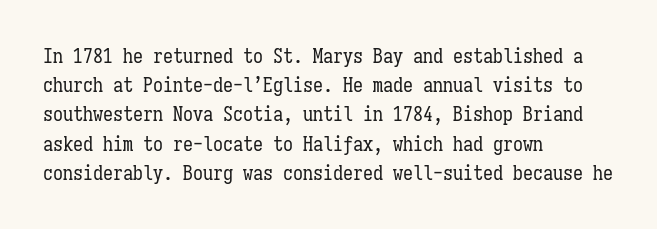
Q: Is the text bold? A: No.
Q: Is the text italic (slanted)? A: No, it is upright.
Q: Is the text underlined? A: No.
Q: How is the paragraph aligned? A: Left-aligned.
Q: Is the spacing between letters normal or unusually wide? A: Normal.
Q: Is the spacing between lines tight, normal or loose? A: Normal.
